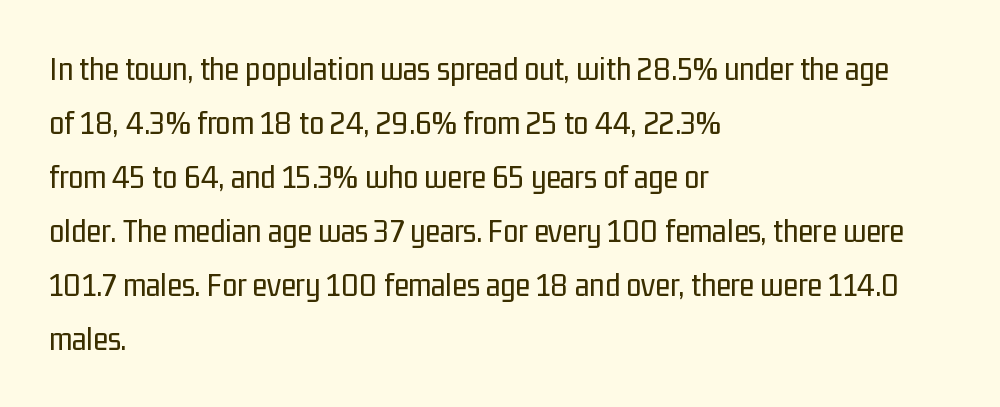
The image shows 34 px regular-weight, condensed sans-serif type, upright; set left-aligned, normal line spacing (1.59x), normal letter spacing, not underlined; low stroke contrast and a medium x-height.
